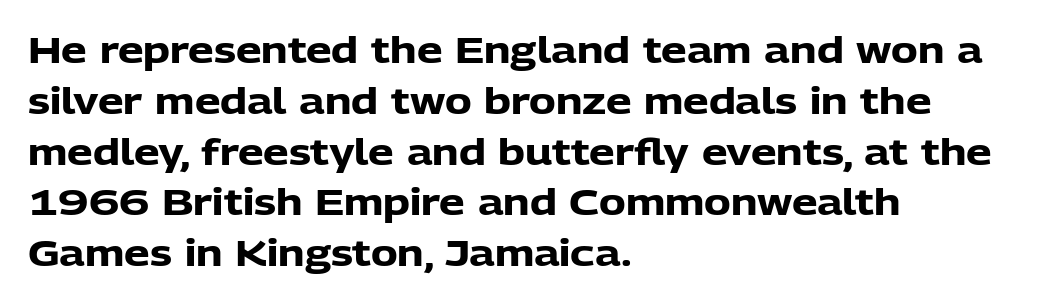
Reading down the block, your eye returns to a fixed left position each line. Vertical strokes here are truly vertical. Students, observe: this is what conventionally led text looks like. Caption: bold face, heavy strokes. Varying glyph widths throughout — classic text-font behaviour.
